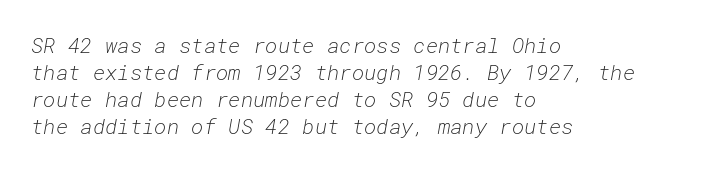
{"italic": "yes", "lean": "right", "slant_degrees": 10, "bold": "no", "underline": "no", "align": "left", "line_spacing": "normal", "line_spacing_ratio": 1.29, "letter_spacing": "normal", "letter_spacing_em": 0.0, "glyph_px": 21}
